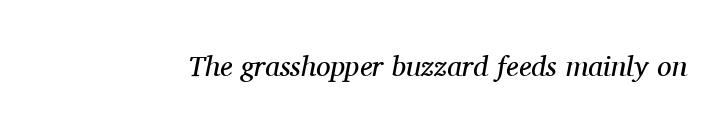
{"serif": "yes", "italic": "yes", "lean": "right", "slant_degrees": 11, "bold": "no", "weight": "regular", "width": "normal", "stroke_contrast": "medium", "x_height": "medium", "monospaced": "no", "underline": "no", "letter_spacing": "normal", "letter_spacing_em": 0.0, "glyph_px": 29}
